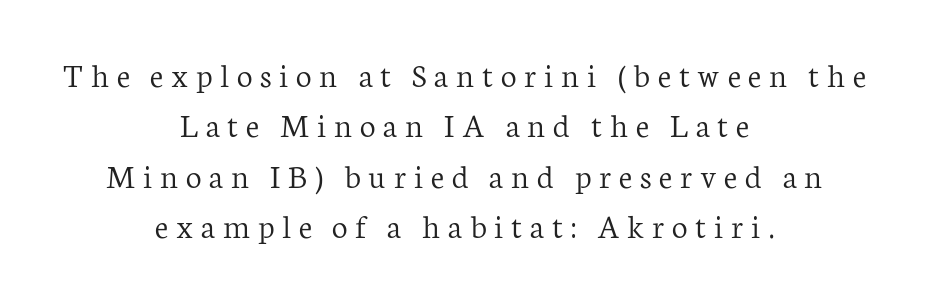
{"serif": "yes", "italic": "no", "bold": "no", "weight": "light", "width": "normal", "stroke_contrast": "low", "x_height": "medium", "monospaced": "no", "underline": "no", "align": "center", "line_spacing": "normal", "line_spacing_ratio": 1.44, "letter_spacing": "wide", "letter_spacing_em": 0.22, "glyph_px": 35}
